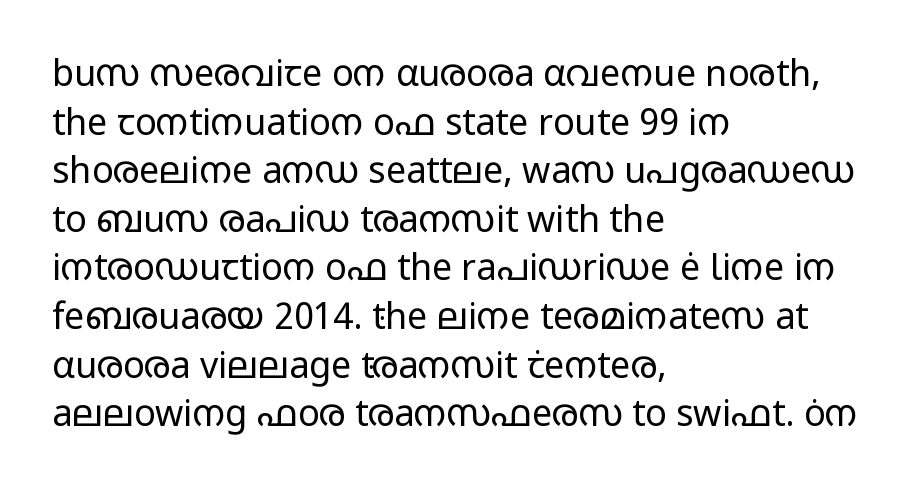
The image shows 36 px regular-weight, wide sans-serif type, upright; set left-aligned, normal line spacing (1.35x), normal letter spacing, not underlined; low stroke contrast and a medium x-height.
